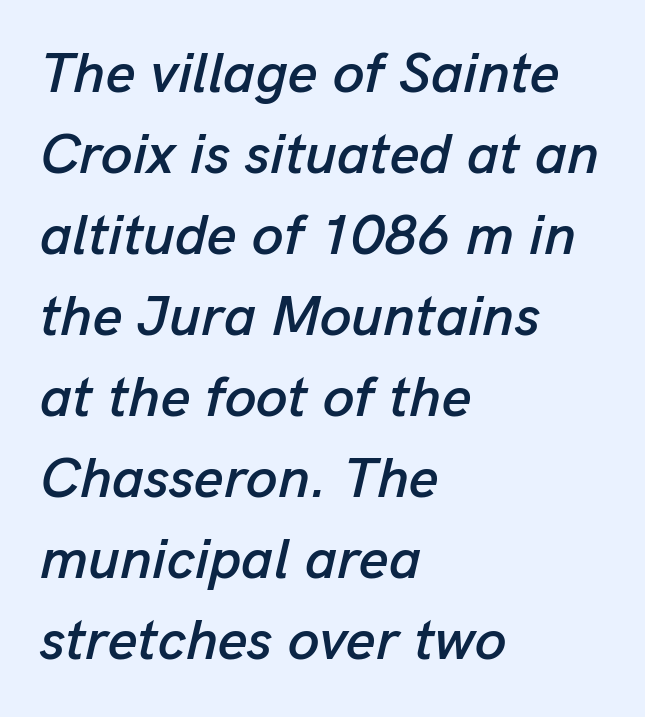
The image shows 57 px text type, italic (leaning right); set left-aligned, normal line spacing (1.42x), normal letter spacing, not underlined; low stroke contrast and a medium x-height.
